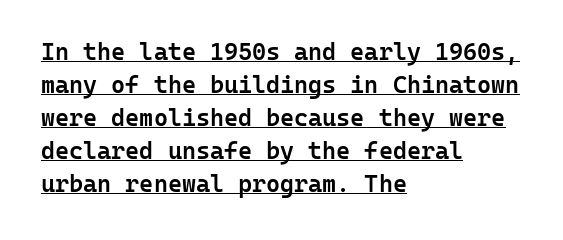
The vertical gap from one line to the next is medium. Caption: lettering with a line underneath. Short and long lines alike share a common starting point at left. Style check: upright.
